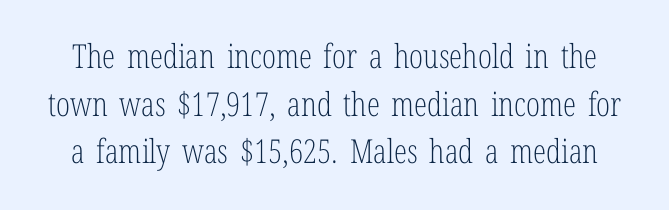
The image shows 33 px light, condensed serif type, upright; set normal line spacing (1.44x), normal letter spacing, not underlined; low stroke contrast and a medium x-height.
